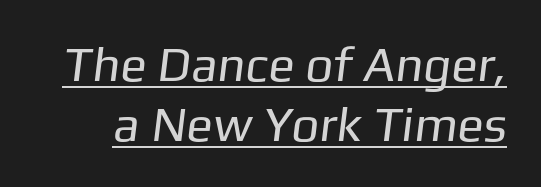
Q: Is the text bold? A: No.
Q: Is the typeface a serif or a sans-serif typeface? A: Sans-serif.
Q: Is the text underlined? A: Yes.
Q: Is the spacing between letters normal or unusually wide? A: Normal.
Q: Width (condensed, normal, or wide)? A: Normal.
Q: Stroke contrast? A: Low.
Q: x-height? A: Medium.
Q: Monospaced? A: No.
